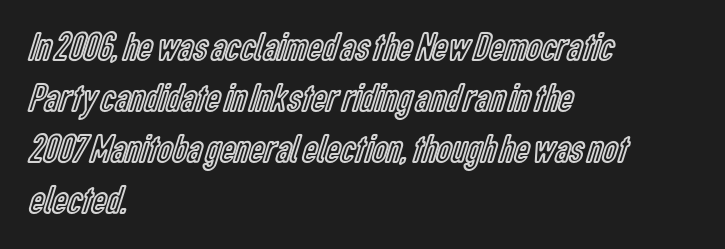
{"width": "condensed", "x_height": "medium", "monospaced": "no", "underline": "no", "align": "left", "line_spacing_ratio": 1.24, "letter_spacing": "normal", "letter_spacing_em": 0.0, "glyph_px": 41}
